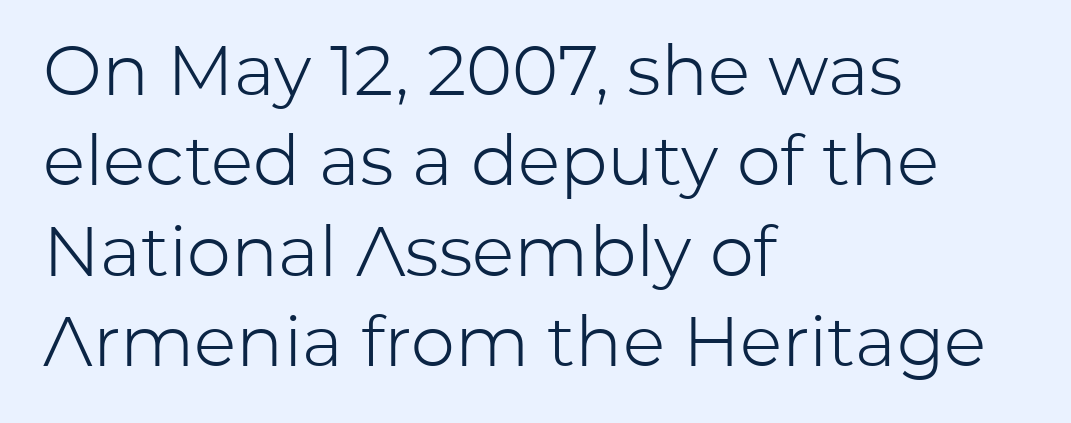
{"serif": "no", "italic": "no", "bold": "no", "weight": "light", "width": "normal", "stroke_contrast": "low", "x_height": "medium", "monospaced": "no", "underline": "no", "align": "left", "line_spacing": "normal", "line_spacing_ratio": 1.29, "letter_spacing": "normal", "letter_spacing_em": 0.0, "glyph_px": 70}
